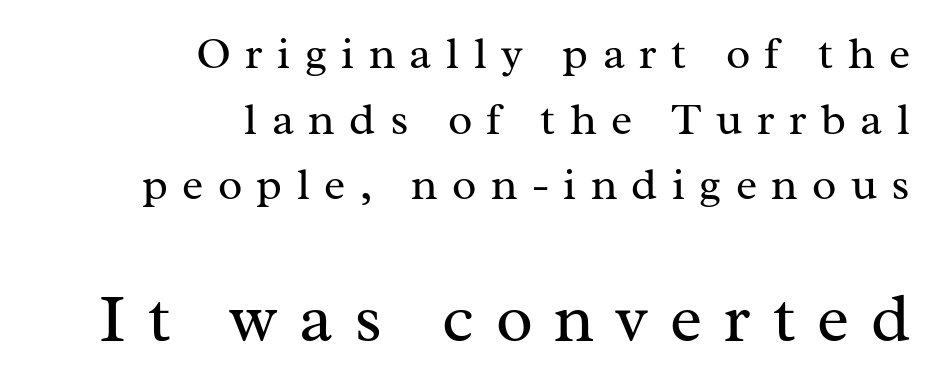
{"serif": "yes", "italic": "no", "bold": "no", "weight": "regular", "width": "normal", "stroke_contrast": "medium", "x_height": "medium", "monospaced": "no", "underline": "no", "align": "right", "line_spacing": "normal", "line_spacing_ratio": 1.46, "letter_spacing": "wide", "letter_spacing_em": 0.32, "larger_block": "second", "size_ratio": 1.51, "glyph_px": 68}
